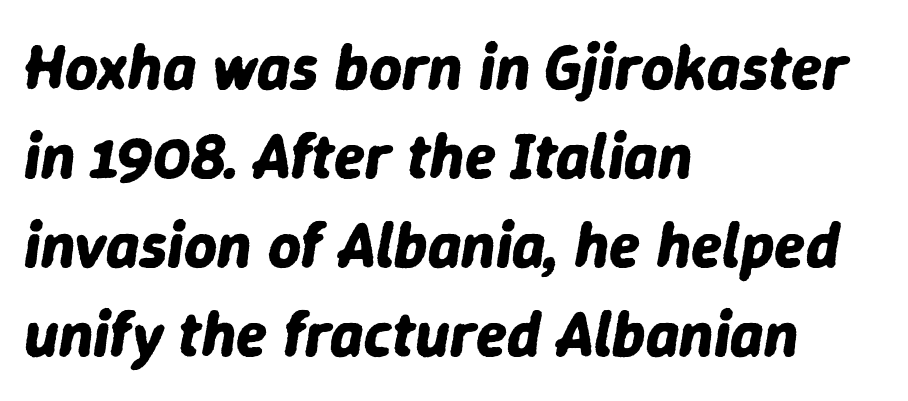
Q: Is the text bold? A: Yes.
Q: Is the text italic (slanted)? A: Yes, it leans right by about 9 degrees.
Q: Is the text underlined? A: No.
Q: How is the paragraph aligned? A: Left-aligned.
Q: Is the spacing between letters normal or unusually wide? A: Normal.
Q: Is the spacing between lines tight, normal or loose? A: Normal.
Q: Width (condensed, normal, or wide)? A: Normal.
Q: Stroke contrast? A: Low.
Q: x-height? A: Medium.
Q: Monospaced? A: No.
